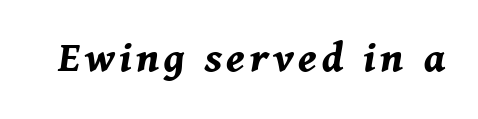
Any mark beneath the type? The region is blank. Note the varied advance widths — an 'i' is clearly narrower than an 'm'. The sample has been set heavy, in full bold. Characters are canted at an angle relative to the baseline's perpendicular.
